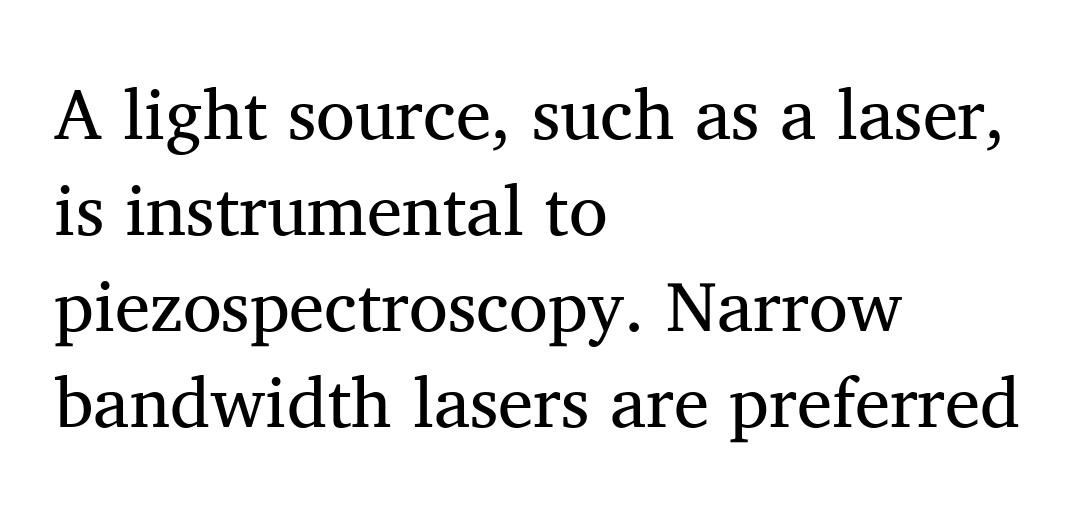
The image shows 71 px regular-weight serif type, upright; set left-aligned, normal line spacing (1.35x), normal letter spacing, not underlined; medium stroke contrast and a medium x-height.
